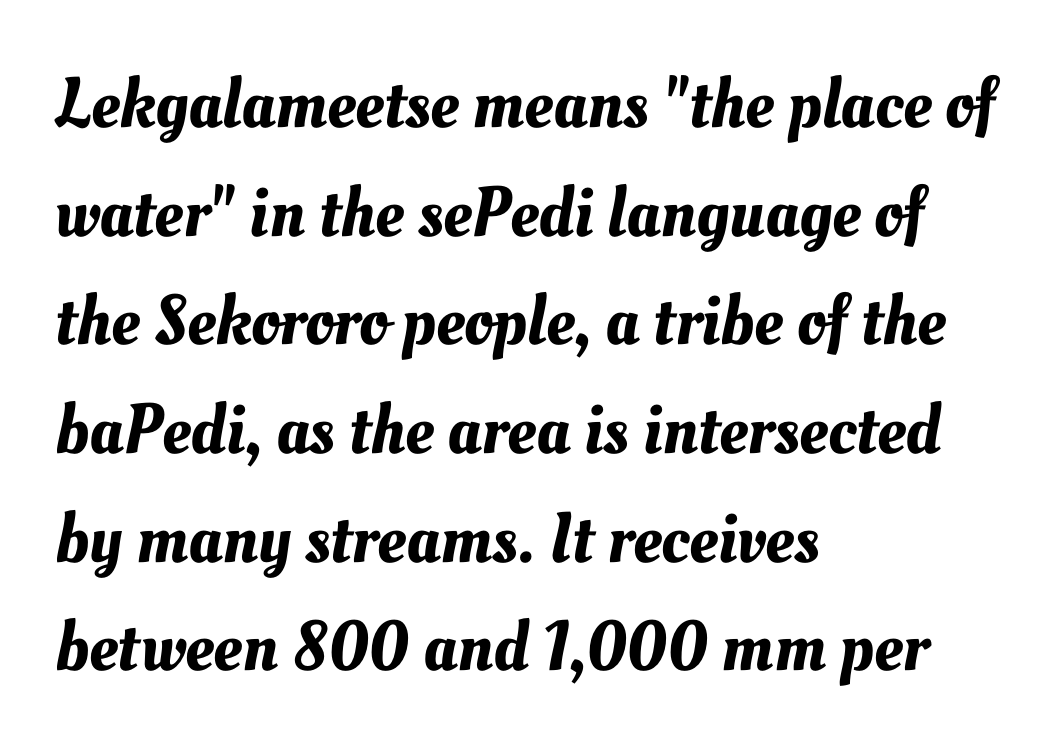
{"width": "normal", "stroke_contrast": "medium", "x_height": "small", "monospaced": "no", "underline": "no", "align": "left", "line_spacing": "normal", "line_spacing_ratio": 1.53, "letter_spacing": "normal", "letter_spacing_em": 0.0, "glyph_px": 71}
